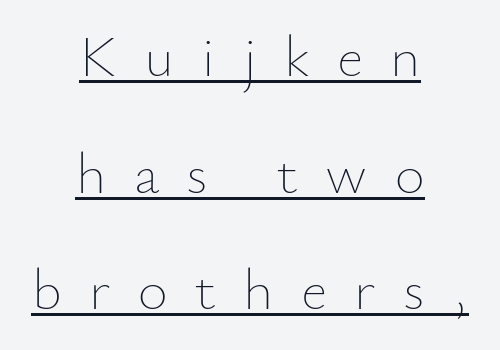
The image shows 58 px thin type, upright; set centered, loose line spacing (2.01x), unusually wide letter spacing (+0.47 em), underlined; low stroke contrast and a small x-height.
